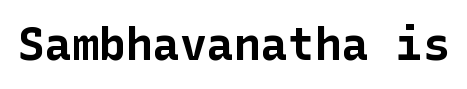
The image shows 45 px bold sans-serif type, upright; set normal letter spacing, not underlined; low stroke contrast and a medium x-height.
